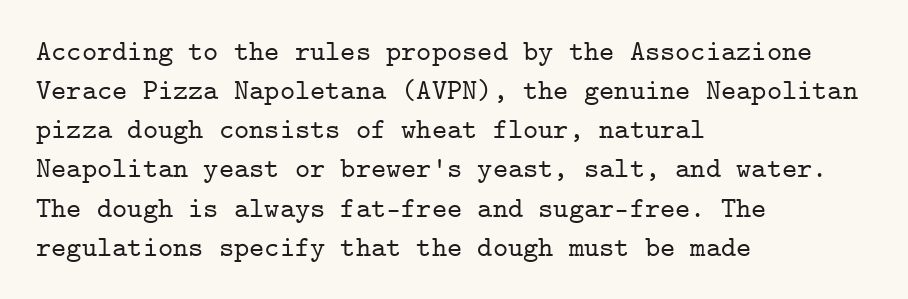
The paragraph has a hard left edge and a soft right edge. Does the type have serifs? Yes, each stem ends in a small foot. Nobody drew a line under any word here. Whoever set this chose a conventional vertical rhythm. The face used here is rendered with its standard letterfit.
